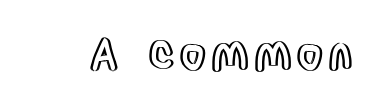
The image shows 44 px condensed type, upright; set not underlined; a large x-height.
